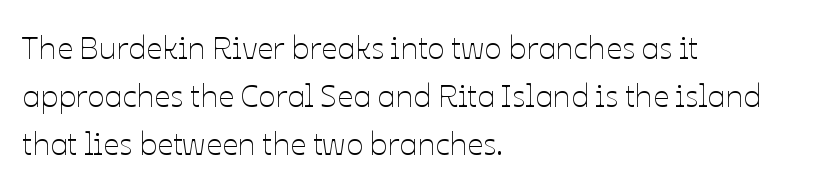
{"italic": "no", "bold": "no", "weight": "thin", "width": "normal", "stroke_contrast": "low", "x_height": "medium", "monospaced": "no", "underline": "no", "align": "left", "line_spacing": "normal", "line_spacing_ratio": 1.5, "letter_spacing": "normal", "letter_spacing_em": 0.0, "glyph_px": 32}
